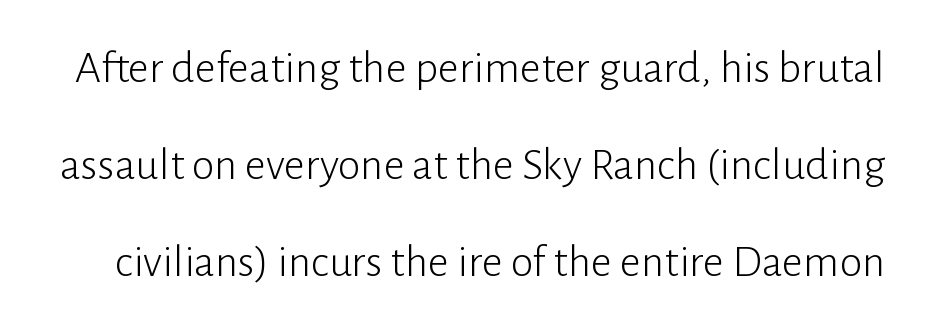
Q: Is the text bold? A: No.
Q: Is the text italic (slanted)? A: No, it is upright.
Q: Is the typeface a serif or a sans-serif typeface? A: Sans-serif.
Q: Is the text underlined? A: No.
Q: Is the spacing between letters normal or unusually wide? A: Normal.
Q: Is the spacing between lines tight, normal or loose? A: Loose.
Q: Width (condensed, normal, or wide)? A: Normal.
Q: Stroke contrast? A: Low.
Q: x-height? A: Medium.
Q: Monospaced? A: No.
